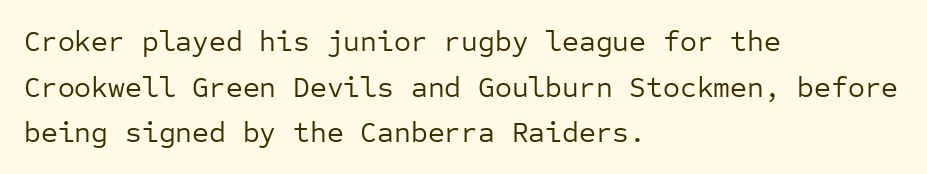
The image shows 29 px regular-weight sans-serif type, upright, monospaced; set left-aligned, normal line spacing (1.57x), normal letter spacing, not underlined; low stroke contrast and a medium x-height.
